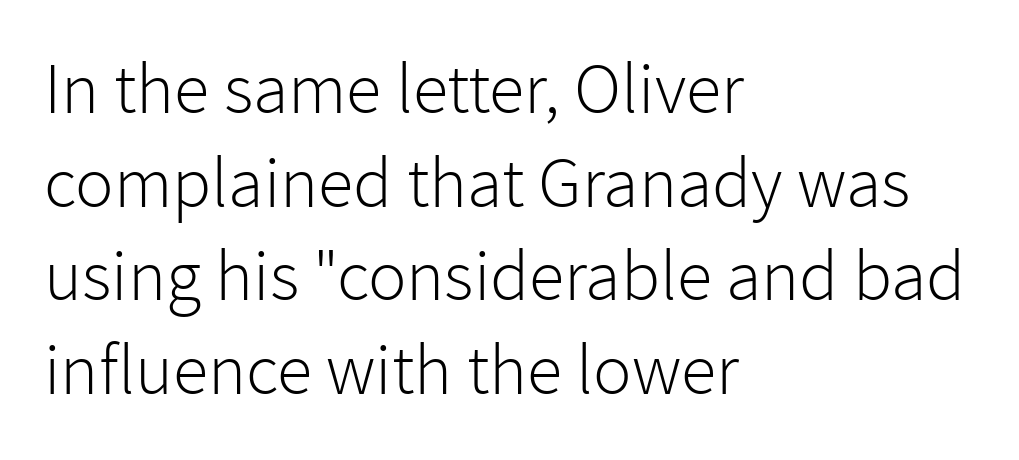
Q: Is the text bold? A: No.
Q: Is the text italic (slanted)? A: No, it is upright.
Q: Is the typeface a serif or a sans-serif typeface? A: Sans-serif.
Q: Is the text underlined? A: No.
Q: How is the paragraph aligned? A: Left-aligned.
Q: Is the spacing between letters normal or unusually wide? A: Normal.
Q: Is the spacing between lines tight, normal or loose? A: Normal.
Q: Width (condensed, normal, or wide)? A: Normal.
Q: Stroke contrast? A: Low.
Q: x-height? A: Medium.
Q: Monospaced? A: No.
